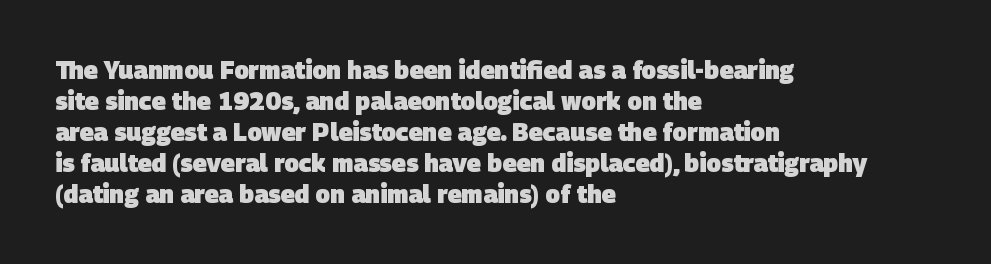
{"bold": "yes", "underline": "no", "align": "left", "line_spacing": "normal", "line_spacing_ratio": 1.29, "letter_spacing": "normal", "letter_spacing_em": 0.0, "glyph_px": 24}
